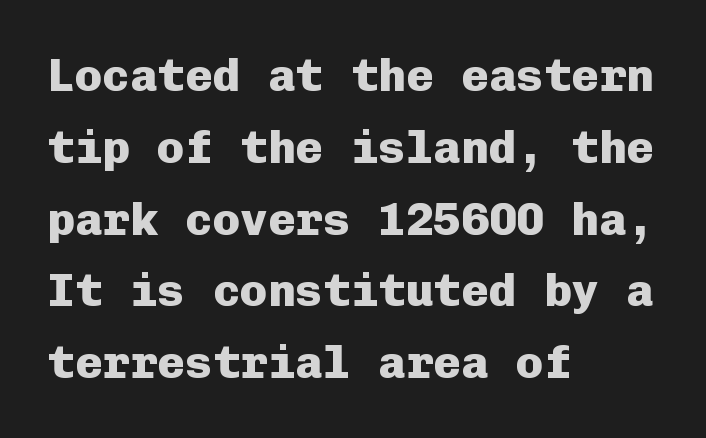
The lettering holds an erect, upright posture throughout. This rendering employs a face without finishing strokes, i.e., a sans-serif. Between one letter and the next there's only the usual sliver of space. Notice how thick the strokes are: this is what a full bold looks like. These lines are rendered in a fixed-pitch font.
